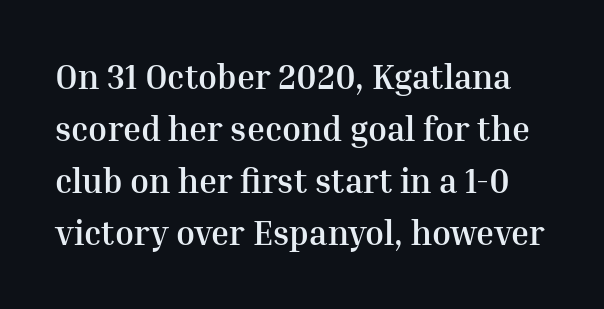
{"serif": "yes", "italic": "no", "bold": "yes", "weight": "semibold", "width": "normal", "stroke_contrast": "medium", "x_height": "medium", "monospaced": "no", "underline": "no", "line_spacing": "normal", "line_spacing_ratio": 1.53, "letter_spacing": "normal", "letter_spacing_em": 0.0, "glyph_px": 34}
